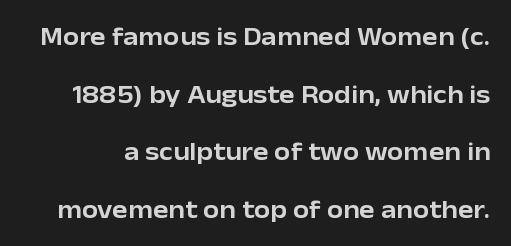
The horizontal fit of the characters is conventional and even. Compared with typical paragraphs, the rows here are farther apart. Descender tails drop into unmarked territory. The specimen reads as upright at a glance.
